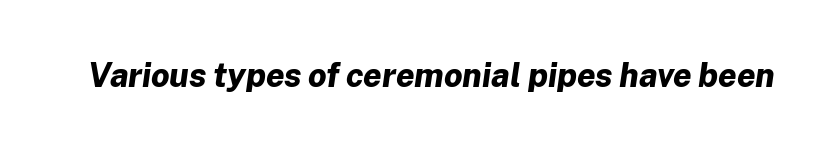
{"italic": "yes", "lean": "right", "slant_degrees": 8, "bold": "yes", "weight": "bold", "width": "normal", "stroke_contrast": "low", "x_height": "medium", "monospaced": "no", "underline": "no", "letter_spacing": "normal", "letter_spacing_em": 0.0, "glyph_px": 33}
